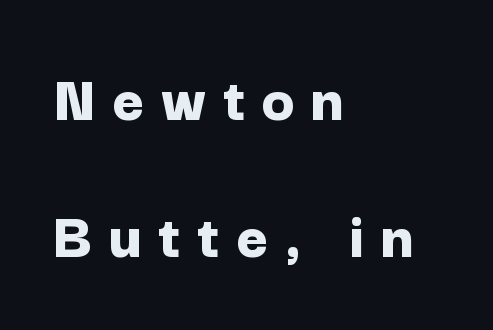
The image shows 68 px bold sans-serif type, upright; set left-aligned, loose line spacing (2.01x), unusually wide letter spacing (+0.24 em), not underlined; low stroke contrast and a medium x-height.
